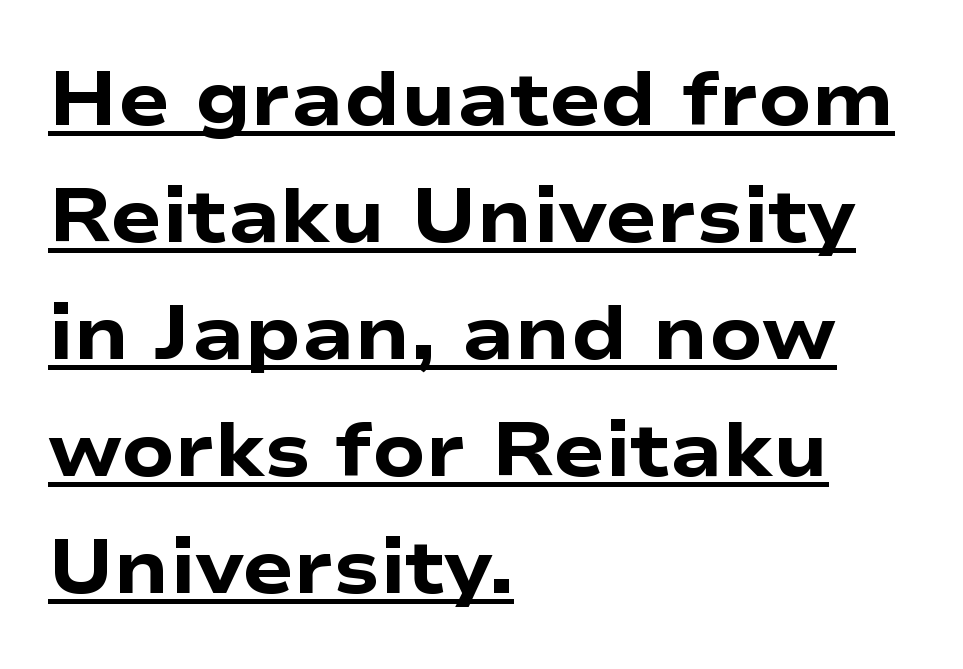
Q: Is the text bold? A: Yes.
Q: Is the text italic (slanted)? A: No, it is upright.
Q: Is the typeface a serif or a sans-serif typeface? A: Sans-serif.
Q: Is the text underlined? A: Yes.
Q: How is the paragraph aligned? A: Left-aligned.
Q: Is the spacing between letters normal or unusually wide? A: Normal.
Q: Is the spacing between lines tight, normal or loose? A: Normal.
Q: Width (condensed, normal, or wide)? A: Wide.
Q: Stroke contrast? A: Low.
Q: x-height? A: Medium.
Q: Monospaced? A: No.
